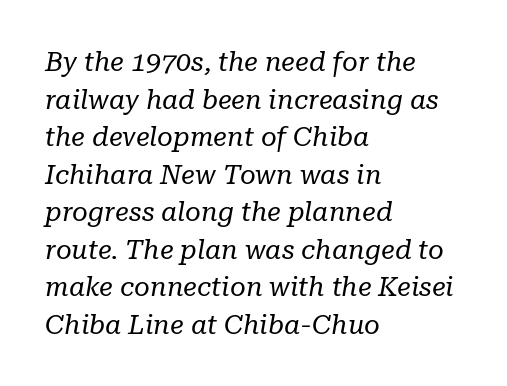
Visually the block forms a straight wall on the left and a jagged coastline on the right. The space beneath each line is pristine and unruled. Nothing unusual about the tracking: characters are spaced as the font intends. Caption: face not bold, strokes unweighted. There's an unmistakable incline to the writing here. Regarding leading, the lines here are spaced in the standard way.
